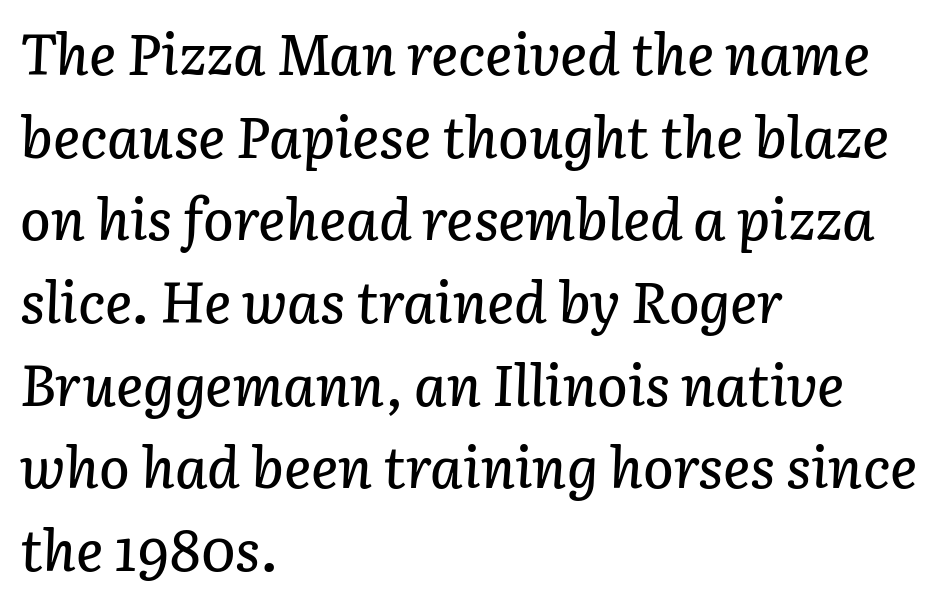
The image shows 57 px text type, italic (leaning right); set left-aligned, normal line spacing (1.45x), normal letter spacing, not underlined; low stroke contrast and a medium x-height.
